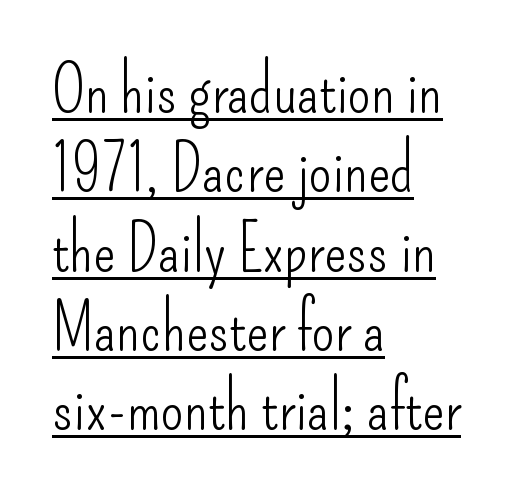
{"serif": "no", "italic": "no", "bold": "no", "weight": "light", "width": "condensed", "stroke_contrast": "low", "x_height": "small", "monospaced": "no", "underline": "yes", "align": "left", "line_spacing_ratio": 1.22, "letter_spacing": "normal", "letter_spacing_em": 0.0, "glyph_px": 65}
